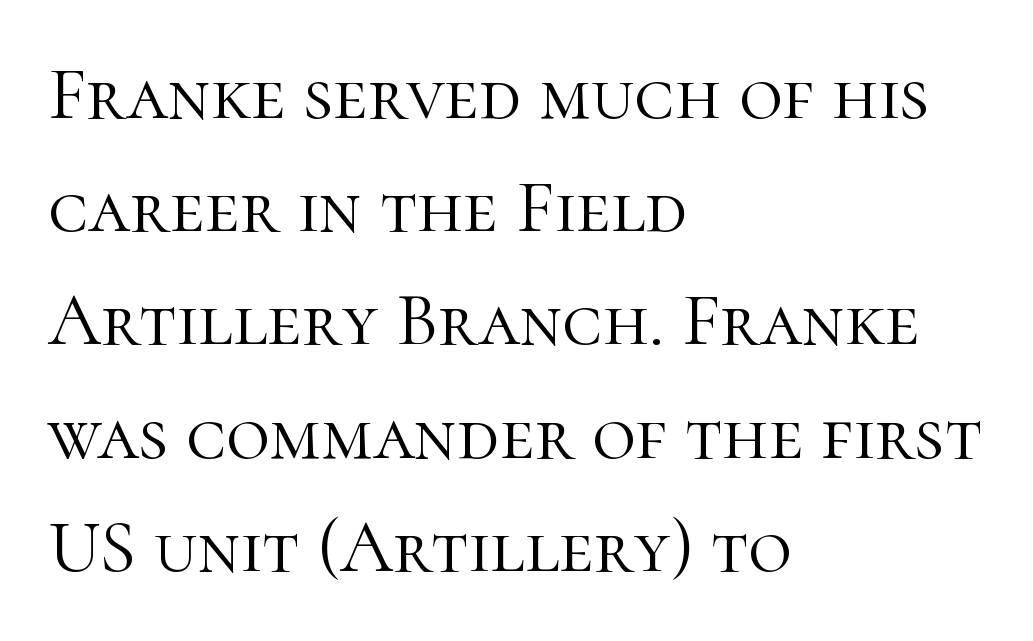
The space directly below the letters is spotless. Alignment: flush left. Nothing heavy about these letters — not bold at all. Proportional: the letters do not fall into vertical columns. Notice how descenders clear the ascenders below comfortably — that's standard leading.
